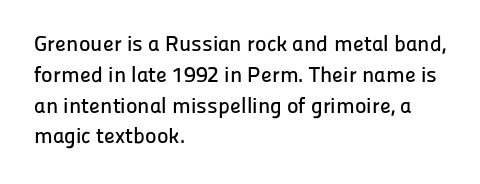
The image shows 22 px text type, upright; set left-aligned, normal line spacing (1.4x), normal letter spacing, not underlined.
